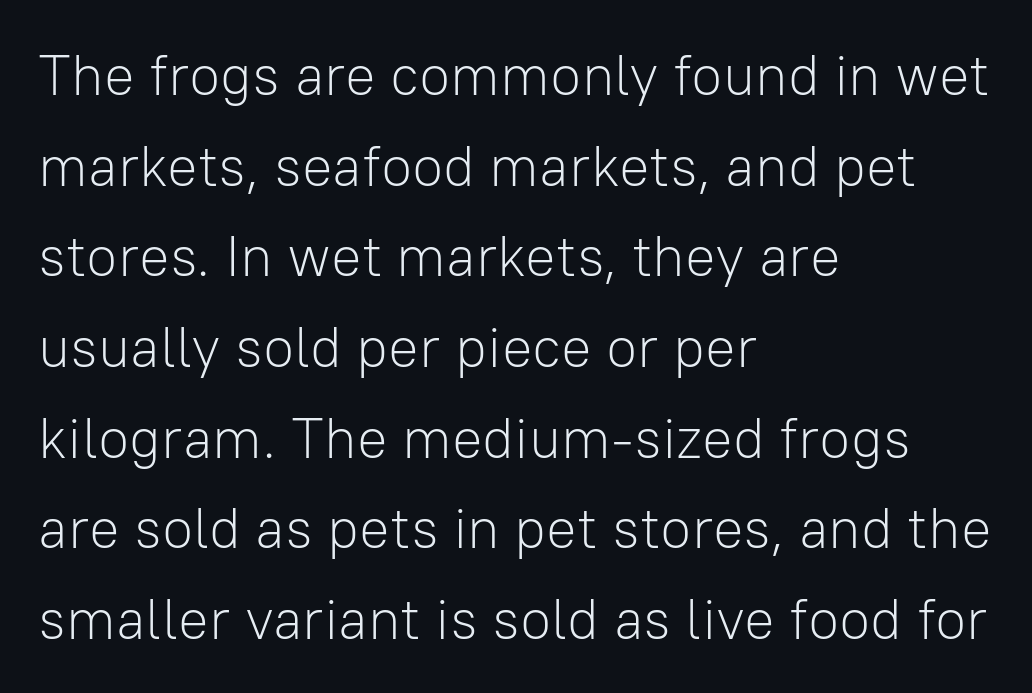
The image shows 57 px light sans-serif type, upright; set left-aligned, normal line spacing (1.59x), normal letter spacing, not underlined; low stroke contrast and a medium x-height.
